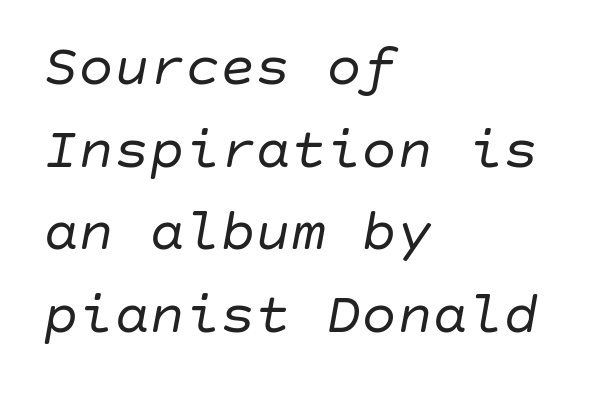
The rows are spaced the way most documents space them. The specimen omits any rule beneath the text block's lines. An italicized treatment has been applied to the whole sample. Compared with a typical body face, this is equally light or lighter still. Tracking value appears to be zero — textbook default spacing. Compared with a centered layout, this one pins lines to the left instead.
